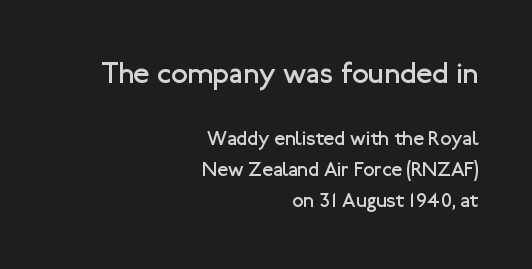
Students, note that the glyphs here touch the page at normal intervals. Words float on clear page, feet unadorned. The space between consecutive lines is moderate. The type family on display is of the sans-serif kind. The ragged edge is on the left, which tells us the setting is flush right. Varying glyph widths throughout — classic text-font behaviour.
